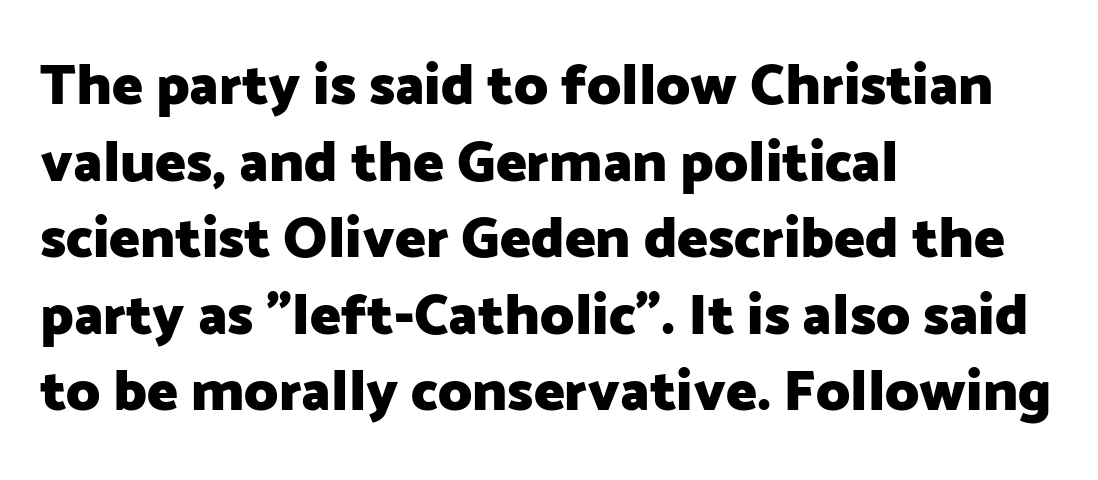
{"serif": "no", "italic": "no", "bold": "yes", "weight": "heavy", "width": "normal", "stroke_contrast": "low", "x_height": "medium", "monospaced": "no", "underline": "no", "align": "left", "line_spacing": "normal", "line_spacing_ratio": 1.32, "letter_spacing": "normal", "letter_spacing_em": 0.0, "glyph_px": 58}
